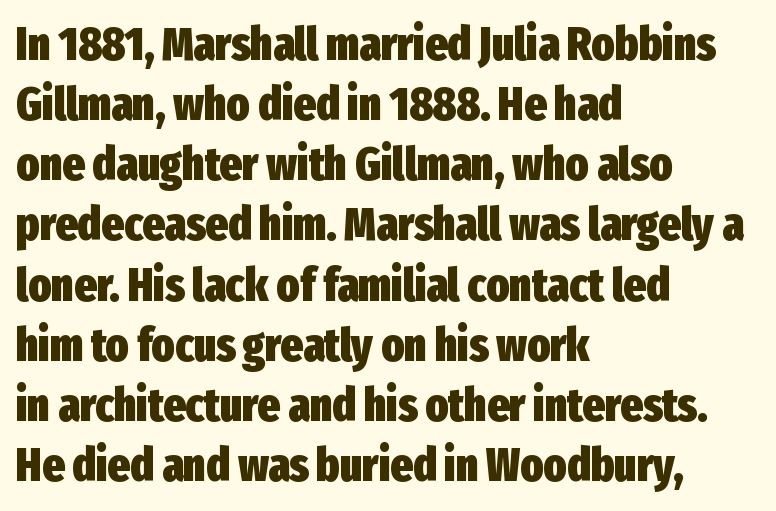
Leading: standard. The characters display no serif detailing; their extremities are plain. The passage shown has conventional tracking throughout. The letters advance in unequal steps, a hallmark of proportional type.
